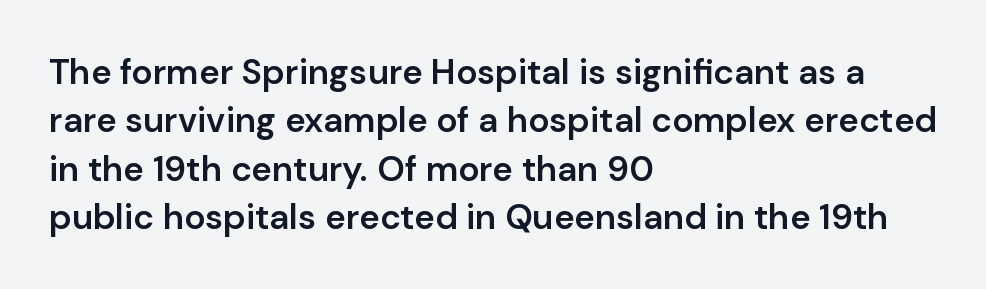
Q: Is the text bold? A: Semi-bold.
Q: Is the text italic (slanted)? A: No, it is upright.
Q: Is the typeface a serif or a sans-serif typeface? A: Sans-serif.
Q: Is the text underlined? A: No.
Q: How is the paragraph aligned? A: Left-aligned.
Q: Is the spacing between letters normal or unusually wide? A: Normal.
Q: Is the spacing between lines tight, normal or loose? A: Normal.
Q: Width (condensed, normal, or wide)? A: Normal.
Q: Stroke contrast? A: Low.
Q: x-height? A: Medium.
Q: Monospaced? A: No.
